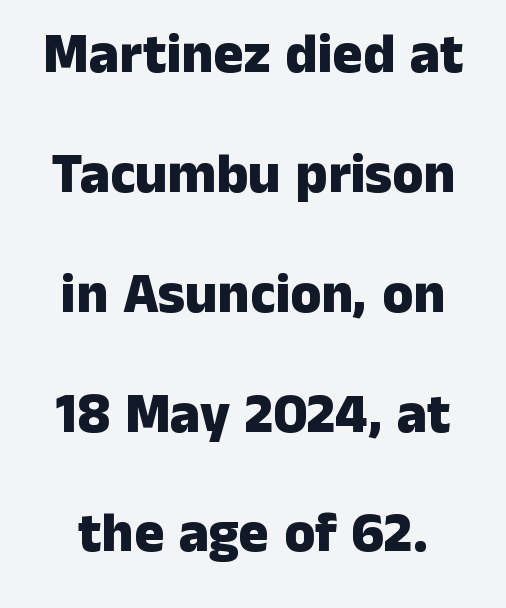
Default kerning and tracking; the words read as compact shapes. Proportional: the letters do not fall into vertical columns. I'd describe the lettering as bold — thick and assertive. The specimen reads as upright at a glance.
